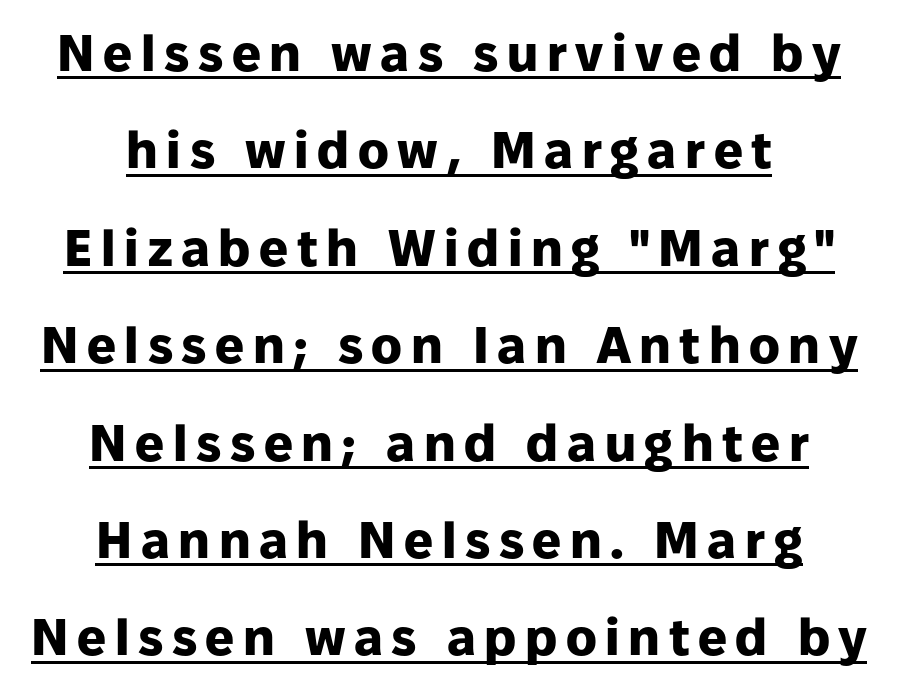
The rendering uses a large line-height, opening up the rows. Nope, not italic — everything's standing straight. Has an underline been added? It has. Type style note: lacks serifs. Spacing verdict: proportional, widths tailored to each character. Alignment: centered.
